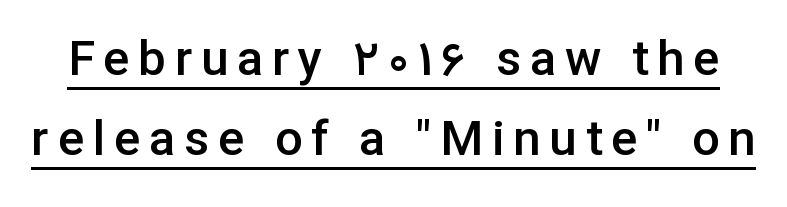
Q: Is the text bold? A: Semi-bold.
Q: Is the text italic (slanted)? A: No, it is upright.
Q: Is the typeface a serif or a sans-serif typeface? A: Sans-serif.
Q: Is the text underlined? A: Yes.
Q: Is the spacing between lines tight, normal or loose? A: Normal.
Q: Width (condensed, normal, or wide)? A: Normal.
Q: Stroke contrast? A: Low.
Q: x-height? A: Medium.
Q: Monospaced? A: No.
